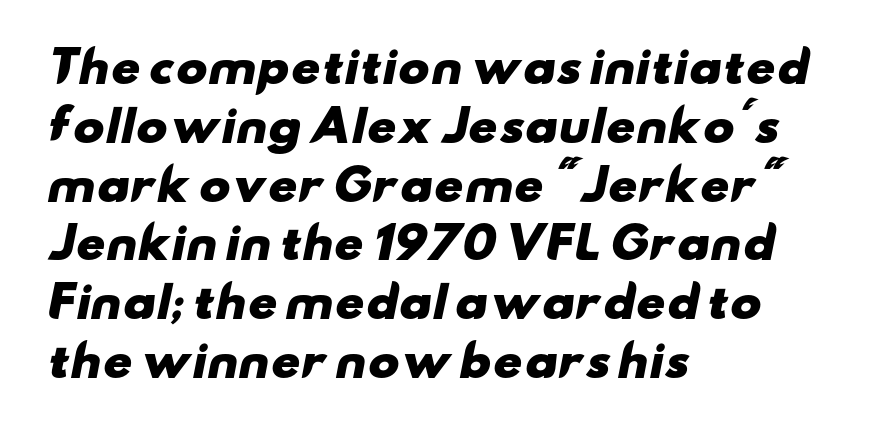
Nobody drew a line under any word here. Serif or sans? Sans — the stroke terminals are bare. Do the characters align in a grid? No, the font is proportional. Short note: letters normally spaced. Interline gaps are of average width in this sample.
